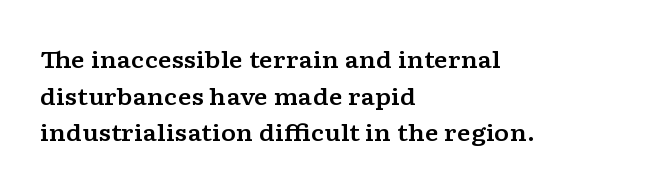
Q: Is the text italic (slanted)? A: No, it is upright.
Q: Is the text underlined? A: No.
Q: How is the paragraph aligned? A: Left-aligned.
Q: Is the spacing between letters normal or unusually wide? A: Normal.
Q: Is the spacing between lines tight, normal or loose? A: Normal.
